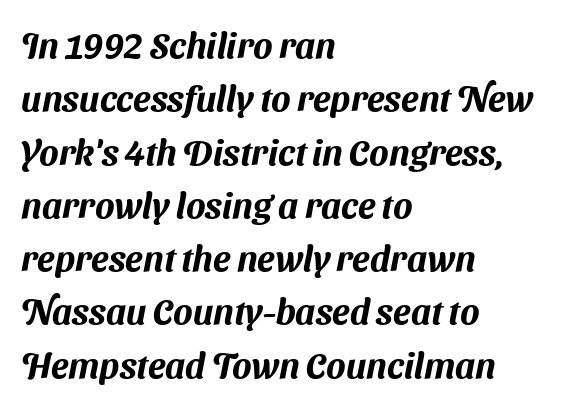
{"serif": "no", "width": "normal", "stroke_contrast": "medium", "x_height": "medium", "monospaced": "no", "underline": "no", "align": "left", "line_spacing": "normal", "line_spacing_ratio": 1.48, "letter_spacing": "normal", "letter_spacing_em": 0.0, "glyph_px": 36}
